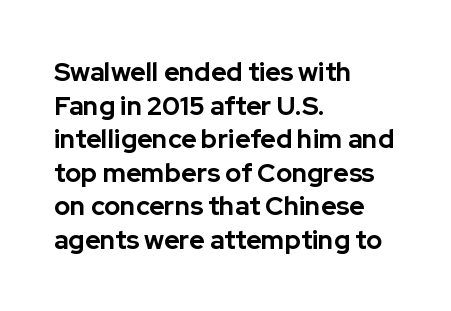
{"italic": "no", "bold": "yes", "underline": "no", "align": "left", "line_spacing": "normal", "line_spacing_ratio": 1.29, "letter_spacing": "normal", "letter_spacing_em": 0.0, "glyph_px": 26}
